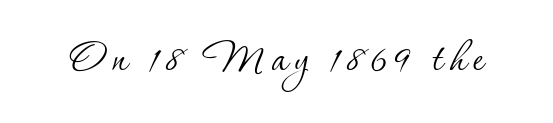
Think standard paragraph weight, or any step lighter than that. The glyphs in this specimen are seriffed. This rendering features lettering with no underline.
